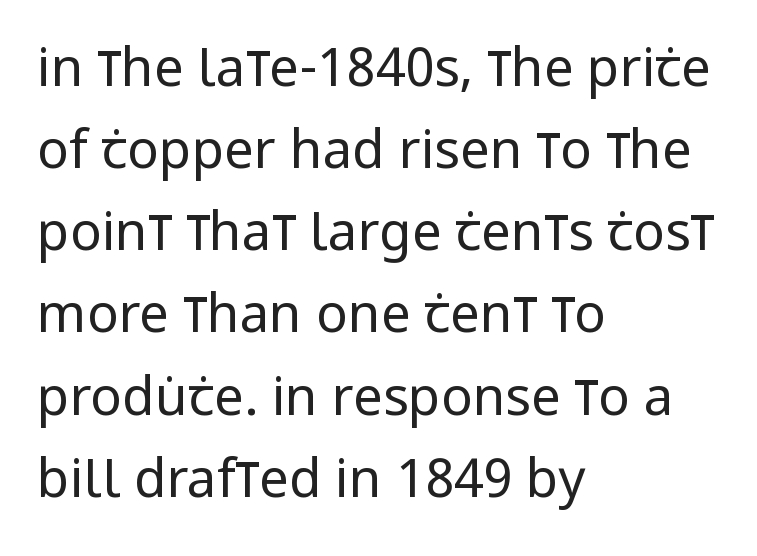
Posture: upright roman. Weight: in the light-to-regular range. Compared with typical paragraphs, the rows here are spaced about the same. What kind of face is this? One without serifs — a sans.
